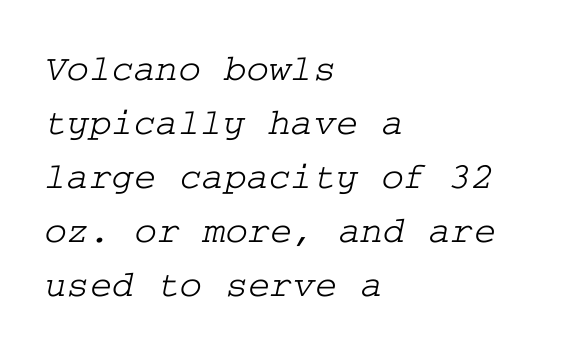
Q: Is the typeface a serif or a sans-serif typeface? A: Serif.
Q: Is the text underlined? A: No.
Q: How is the paragraph aligned? A: Left-aligned.
Q: Is the spacing between letters normal or unusually wide? A: Normal.
Q: Is the spacing between lines tight, normal or loose? A: Normal.
Q: Width (condensed, normal, or wide)? A: Wide.
Q: Stroke contrast? A: Low.
Q: x-height? A: Medium.
